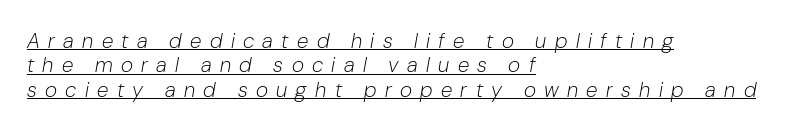
The passage shown is underscored from start to finish. This sample is left-justified, so line endings fall wherever the words run out. Stem width sits at or under what a default text font uses. The face used here has a pronounced slope to its letters. Is the letter spacing exaggerated? Yes — the characters are pushed far apart.
